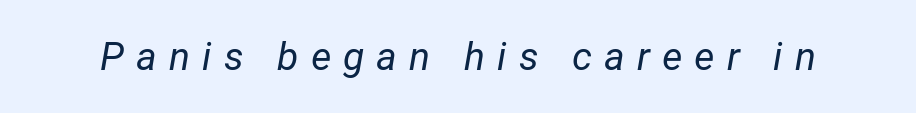
Q: Is the text bold? A: No.
Q: Is the text italic (slanted)? A: Yes, it leans right by about 12 degrees.
Q: Is the text underlined? A: No.
Q: Is the spacing between letters normal or unusually wide? A: Unusually wide.
Q: Width (condensed, normal, or wide)? A: Normal.
Q: Stroke contrast? A: Low.
Q: x-height? A: Medium.
Q: Monospaced? A: No.
